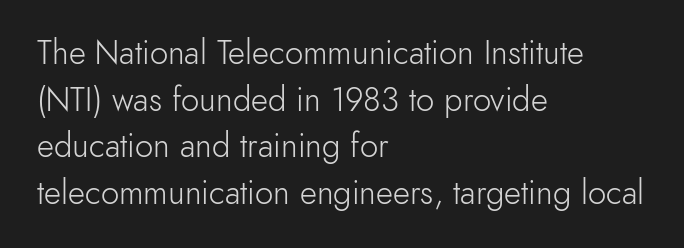
Q: Is the text bold? A: No.
Q: Is the text italic (slanted)? A: No, it is upright.
Q: Is the typeface a serif or a sans-serif typeface? A: Sans-serif.
Q: Is the text underlined? A: No.
Q: How is the paragraph aligned? A: Left-aligned.
Q: Is the spacing between letters normal or unusually wide? A: Normal.
Q: Is the spacing between lines tight, normal or loose? A: Normal.
Q: Width (condensed, normal, or wide)? A: Normal.
Q: x-height? A: Small.
Q: Monospaced? A: No.
